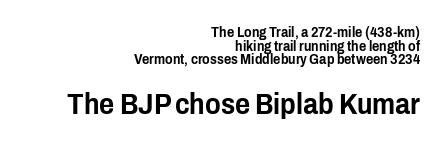
The image shows 29 px condensed sans-serif type, upright; set right-aligned, tight line spacing (0.98x), normal letter spacing, not underlined; the second (bottom) block is 2.07x larger; low stroke contrast and a medium x-height.
